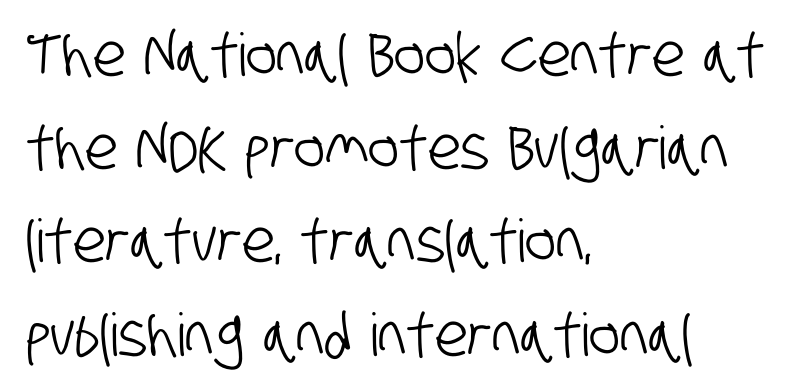
Is this a fixed-width face? No — the glyphs have proportional, varying widths. The area under the type is left untouched. Unlike a traditional serif, this face leaves its strokes unadorned. Quick note: interline space is typical. Every row of glyphs begins at an identical x-position on the left. The gaps between neighbouring characters are ordinary and unremarkable.
